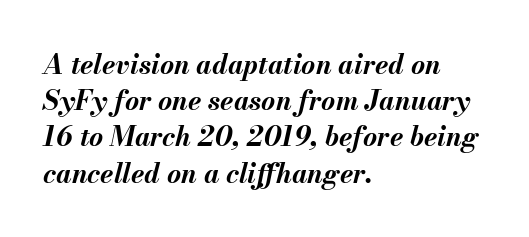
{"italic": "yes", "lean": "right", "slant_degrees": 13, "bold": "yes", "underline": "no", "align": "left", "line_spacing": "normal", "line_spacing_ratio": 1.34, "letter_spacing": "normal", "letter_spacing_em": 0.0, "glyph_px": 27}
